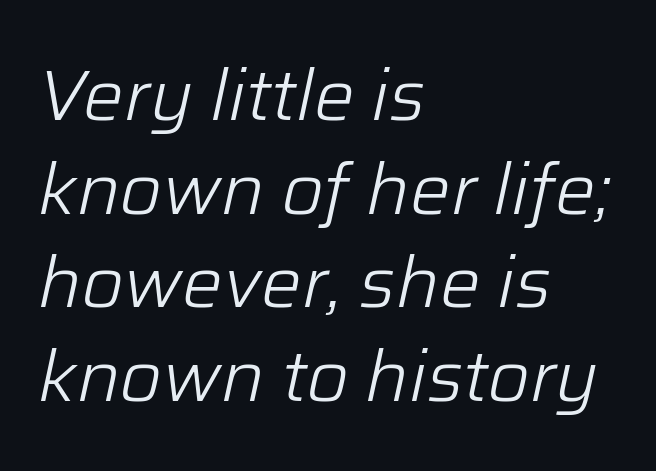
Letters have the restrained weight of plain body copy at most. Quick note: interline space is typical. The letters sit at their default tracking, neither squeezed nor spread. Typeset ragged right — the left edge is the straight one.
